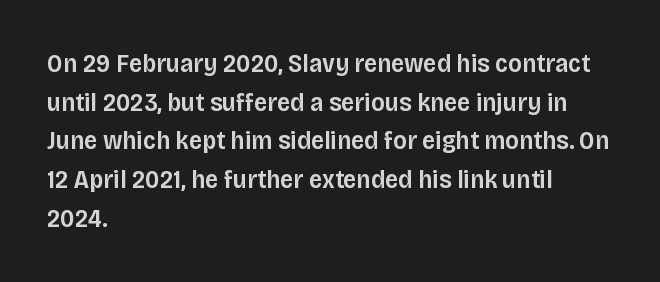
The image shows 26 px text type, upright; set left-aligned, normal line spacing (1.49x), normal letter spacing, not underlined.
